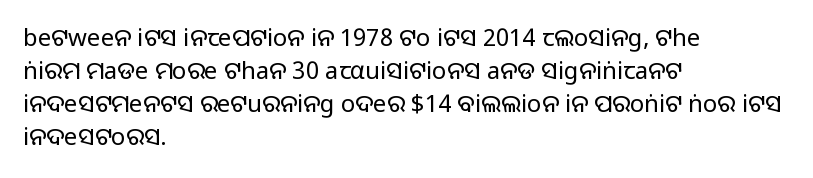
{"italic": "no", "bold": "no", "underline": "no", "align": "left", "line_spacing": "normal", "line_spacing_ratio": 1.37, "letter_spacing": "normal", "letter_spacing_em": 0.0, "glyph_px": 24}
